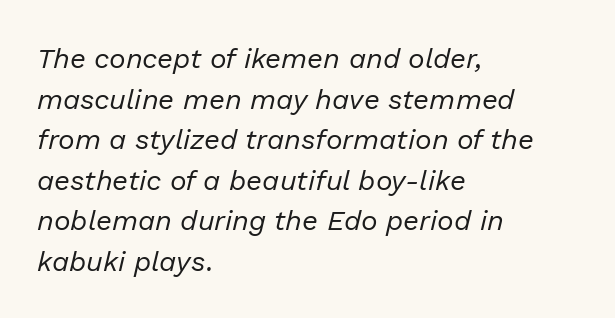
{"italic": "yes", "lean": "right", "slant_degrees": 13, "bold": "no", "weight": "regular", "width": "normal", "stroke_contrast": "low", "x_height": "medium", "monospaced": "no", "underline": "no", "align": "left", "line_spacing": "normal", "line_spacing_ratio": 1.45, "letter_spacing": "normal", "letter_spacing_em": 0.0, "glyph_px": 28}
